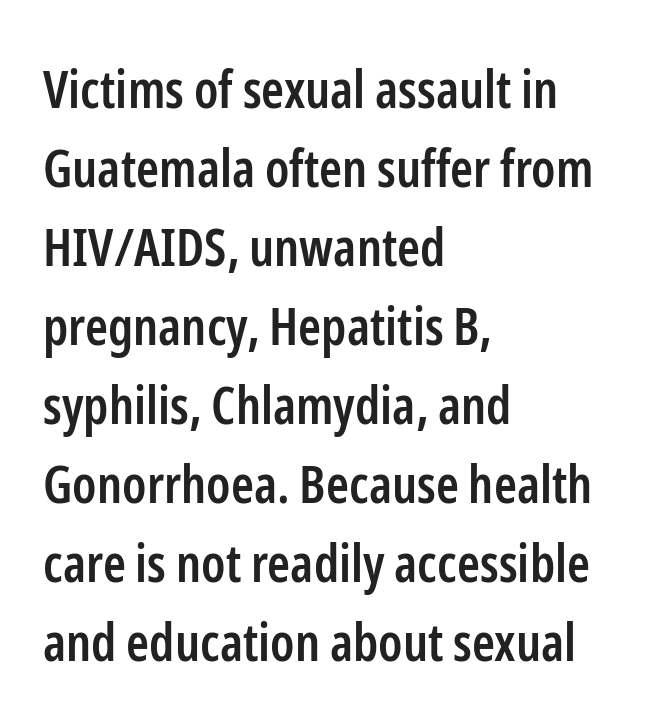
Q: Is the text bold? A: Semi-bold.
Q: Is the text italic (slanted)? A: No, it is upright.
Q: Is the typeface a serif or a sans-serif typeface? A: Sans-serif.
Q: Is the text underlined? A: No.
Q: How is the paragraph aligned? A: Left-aligned.
Q: Is the spacing between letters normal or unusually wide? A: Normal.
Q: Is the spacing between lines tight, normal or loose? A: Normal.
Q: Width (condensed, normal, or wide)? A: Condensed.
Q: Stroke contrast? A: Low.
Q: x-height? A: Medium.
Q: Monospaced? A: No.
